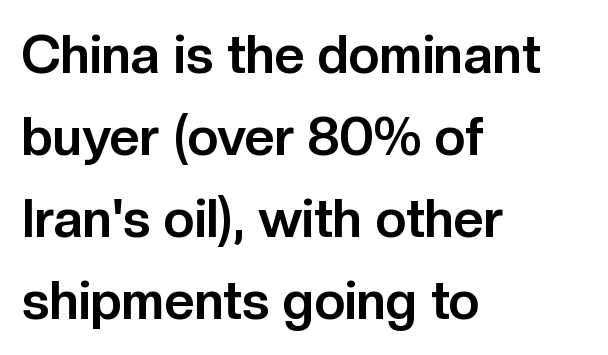
{"serif": "no", "italic": "no", "bold": "yes", "weight": "bold", "width": "normal", "stroke_contrast": "low", "x_height": "medium", "monospaced": "no", "underline": "no", "align": "left", "line_spacing": "normal", "line_spacing_ratio": 1.55, "letter_spacing": "normal", "letter_spacing_em": 0.0, "glyph_px": 53}
